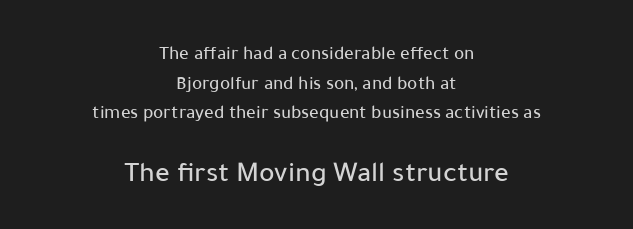
Q: Is the text italic (slanted)? A: No, it is upright.
Q: Is the typeface a serif or a sans-serif typeface? A: Sans-serif.
Q: Is the text underlined? A: No.
Q: How is the paragraph aligned? A: Centered.
Q: Is the spacing between letters normal or unusually wide? A: Normal.
Q: Is the spacing between lines tight, normal or loose? A: Normal.
Q: Which block of text is set in a larger size, the first (top) or the second (bottom)? A: The second (bottom) one.
Q: Width (condensed, normal, or wide)? A: Normal.
Q: Stroke contrast? A: Low.
Q: x-height? A: Medium.
Q: Monospaced? A: No.
